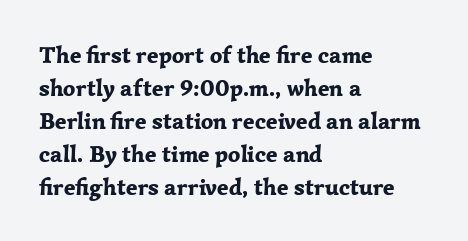
{"italic": "no", "bold": "yes", "underline": "no", "align": "left", "line_spacing": "normal", "line_spacing_ratio": 1.37, "letter_spacing": "normal", "letter_spacing_em": 0.0, "glyph_px": 24}
